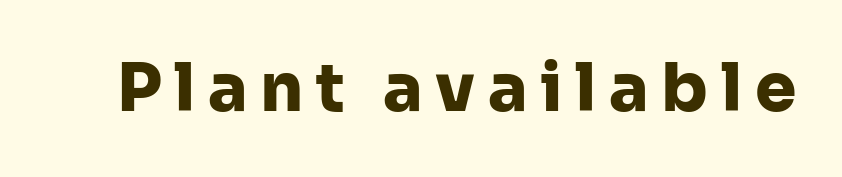
The face used here is a sans, in the tradition of grotesques and geometrics. Is this a fixed-width face? No — the glyphs have proportional, varying widths. If you drew a line through each stem, it would be perfectly vertical. The space directly below the letters is spotless. Does the weight exceed regular? Yes, all the way to bold.
